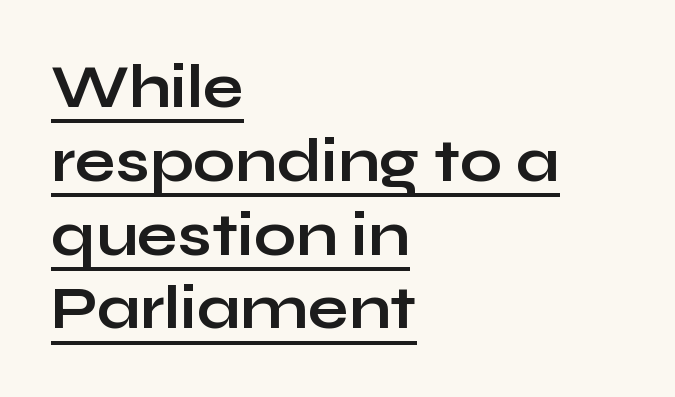
{"serif": "no", "italic": "no", "bold": "yes", "weight": "bold", "width": "wide", "stroke_contrast": "low", "x_height": "medium", "monospaced": "no", "underline": "yes", "align": "left", "line_spacing_ratio": 1.23, "letter_spacing": "normal", "letter_spacing_em": 0.0, "glyph_px": 60}
